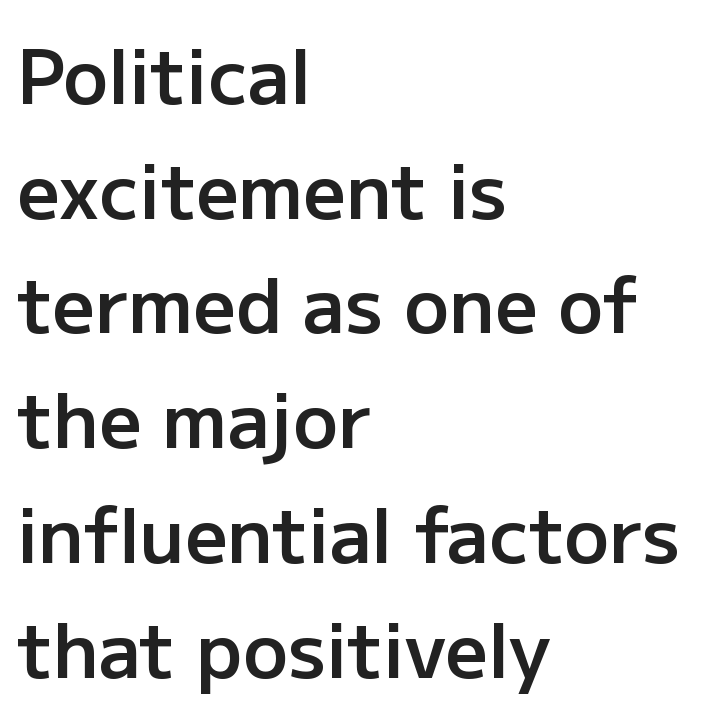
{"serif": "no", "italic": "no", "bold": "semi", "weight": "semibold", "width": "normal", "stroke_contrast": "low", "x_height": "medium", "monospaced": "no", "underline": "no", "align": "left", "line_spacing": "normal", "line_spacing_ratio": 1.53, "letter_spacing": "normal", "letter_spacing_em": 0.0, "glyph_px": 75}
